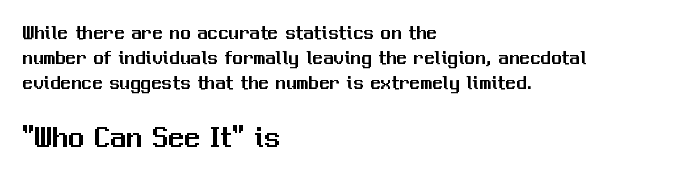
{"serif": "no", "italic": "no", "width": "normal", "stroke_contrast": "medium", "x_height": "medium", "monospaced": "no", "underline": "no", "align": "left", "line_spacing_ratio": 1.18, "letter_spacing": "normal", "letter_spacing_em": 0.0, "larger_block": "second", "size_ratio": 1.52, "glyph_px": 32}
